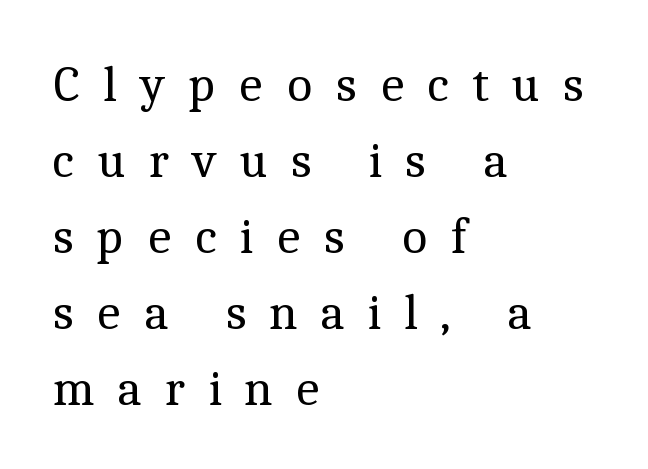
Q: Is the text bold? A: No.
Q: Is the text italic (slanted)? A: No, it is upright.
Q: Is the typeface a serif or a sans-serif typeface? A: Serif.
Q: Is the text underlined? A: No.
Q: How is the paragraph aligned? A: Left-aligned.
Q: Is the spacing between letters normal or unusually wide? A: Unusually wide.
Q: Is the spacing between lines tight, normal or loose? A: Normal.
Q: Width (condensed, normal, or wide)? A: Normal.
Q: x-height? A: Medium.
Q: Monospaced? A: No.
